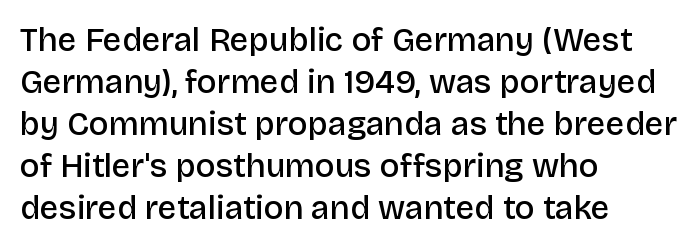
Check the space under the baseline: it is left empty. Does the copy run flush right? No — it runs flush left. Every stem runs plumb, perpendicular to the baseline. The passage shown is semibold, sitting just below true bold.
